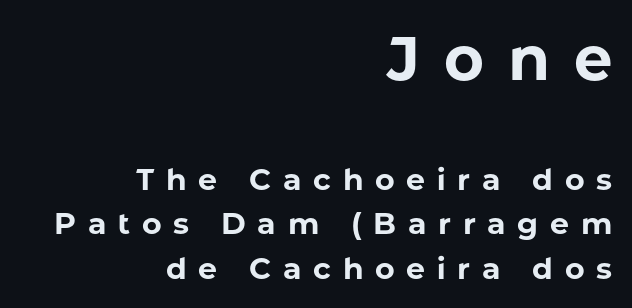
{"serif": "no", "italic": "no", "bold": "yes", "weight": "bold", "width": "normal", "stroke_contrast": "low", "x_height": "medium", "monospaced": "no", "underline": "no", "align": "right", "line_spacing": "normal", "line_spacing_ratio": 1.49, "letter_spacing": "wide", "letter_spacing_em": 0.39, "larger_block": "first", "size_ratio": 2.03, "glyph_px": 61}
